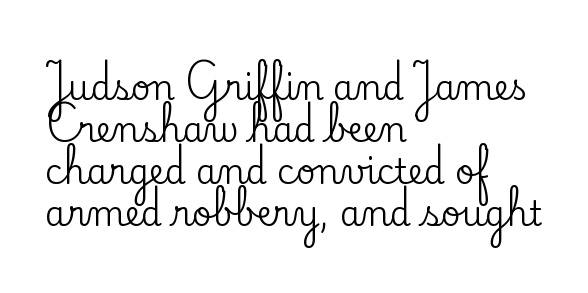
Q: Is the text italic (slanted)? A: No, it is upright.
Q: Is the typeface a serif or a sans-serif typeface? A: Serif.
Q: Is the text underlined? A: No.
Q: How is the paragraph aligned? A: Left-aligned.
Q: Is the spacing between letters normal or unusually wide? A: Normal.
Q: Width (condensed, normal, or wide)? A: Normal.
Q: Stroke contrast? A: Low.
Q: x-height? A: Small.
Q: Monospaced? A: No.
